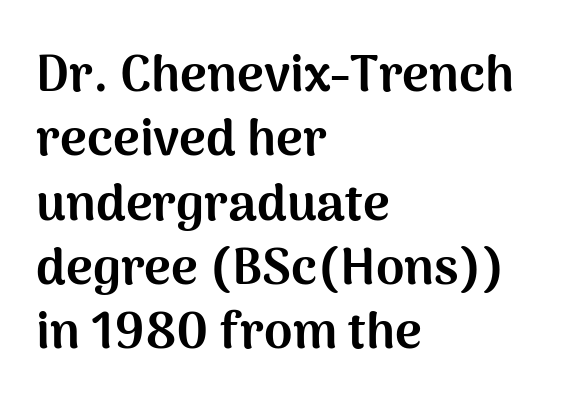
The image shows 51 px bold sans-serif type, upright; set left-aligned, normal line spacing (1.26x), normal letter spacing, not underlined; medium stroke contrast and a medium x-height.
